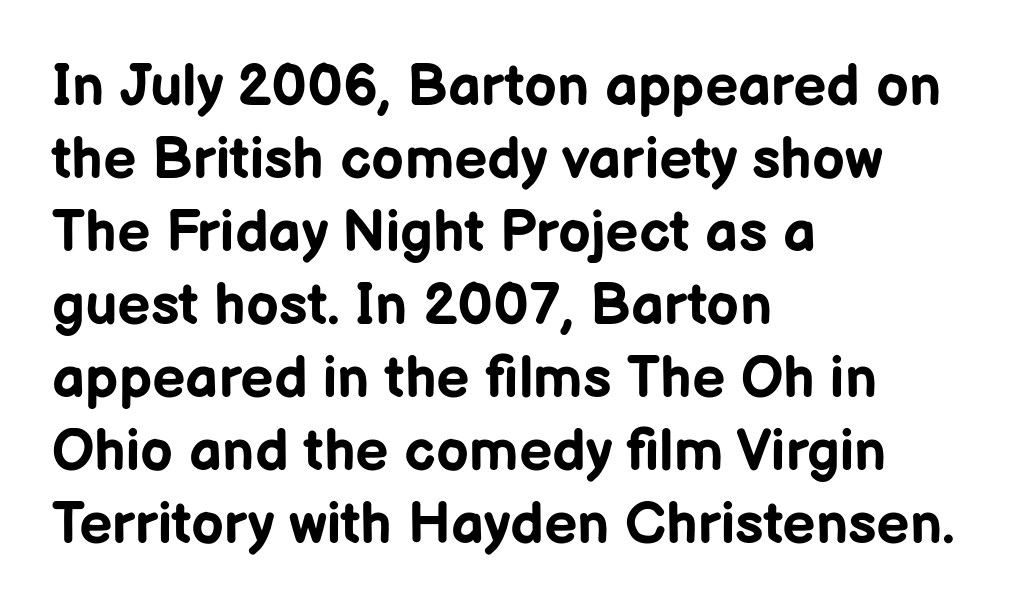
You could not count columns in this text — the font is proportionally spaced. Classification — sans serif. Vertical spacing — default. Visually the block forms a straight wall on the left and a jagged coastline on the right. Check the space under the baseline: it is left empty.
